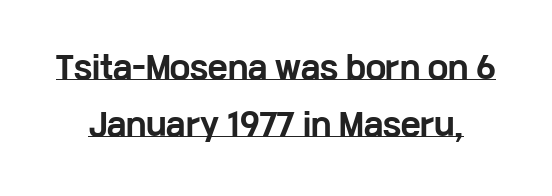
Q: Is the text bold? A: Yes.
Q: Is the text italic (slanted)? A: No, it is upright.
Q: Is the typeface a serif or a sans-serif typeface? A: Sans-serif.
Q: Is the text underlined? A: Yes.
Q: Is the spacing between letters normal or unusually wide? A: Normal.
Q: Is the spacing between lines tight, normal or loose? A: Loose.
Q: Width (condensed, normal, or wide)? A: Wide.
Q: Stroke contrast? A: Low.
Q: x-height? A: Medium.
Q: Monospaced? A: No.
